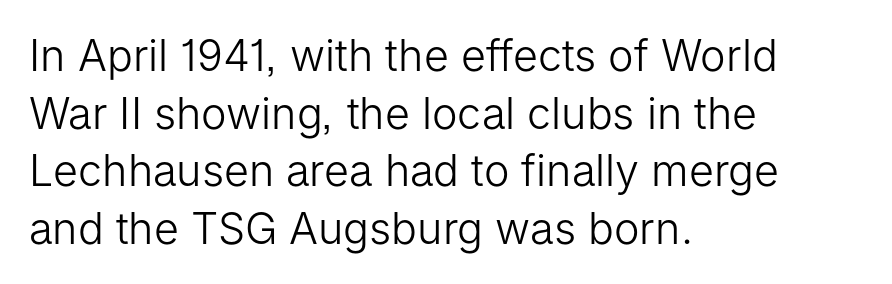
Q: Is the text bold? A: No.
Q: Is the text italic (slanted)? A: No, it is upright.
Q: Is the typeface a serif or a sans-serif typeface? A: Sans-serif.
Q: Is the text underlined? A: No.
Q: How is the paragraph aligned? A: Left-aligned.
Q: Is the spacing between letters normal or unusually wide? A: Normal.
Q: Is the spacing between lines tight, normal or loose? A: Normal.
Q: Width (condensed, normal, or wide)? A: Normal.
Q: Stroke contrast? A: Low.
Q: x-height? A: Medium.
Q: Monospaced? A: No.
